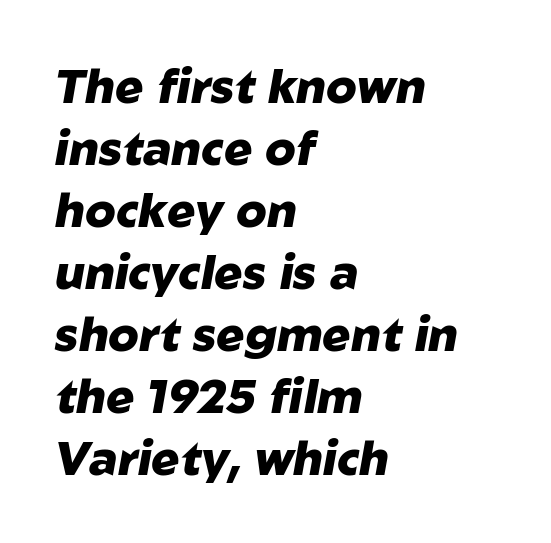
Q: Is the text bold? A: Yes.
Q: Is the text italic (slanted)? A: Yes, it leans right by about 10 degrees.
Q: Is the text underlined? A: No.
Q: How is the paragraph aligned? A: Left-aligned.
Q: Is the spacing between letters normal or unusually wide? A: Normal.
Q: Is the spacing between lines tight, normal or loose? A: Normal.
Q: Width (condensed, normal, or wide)? A: Normal.
Q: Stroke contrast? A: Low.
Q: x-height? A: Medium.
Q: Monospaced? A: No.
